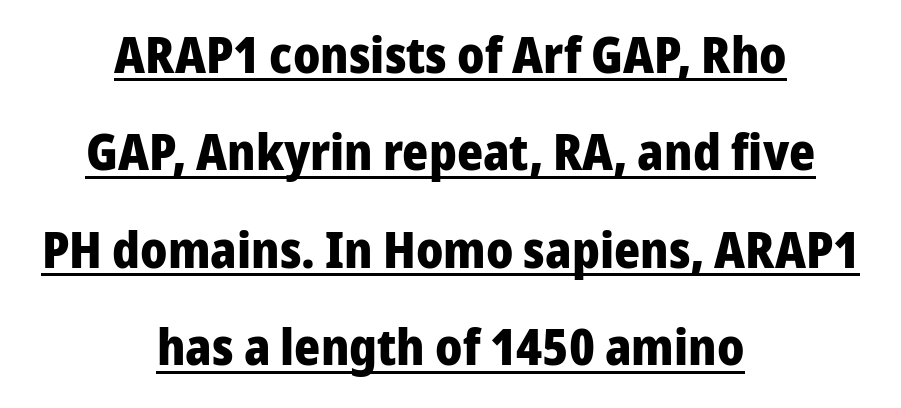
{"serif": "no", "italic": "no", "bold": "yes", "weight": "heavy", "width": "normal", "stroke_contrast": "low", "x_height": "medium", "monospaced": "no", "underline": "yes", "align": "center", "line_spacing": "loose", "line_spacing_ratio": 1.95, "letter_spacing": "normal", "letter_spacing_em": 0.0, "glyph_px": 50}
